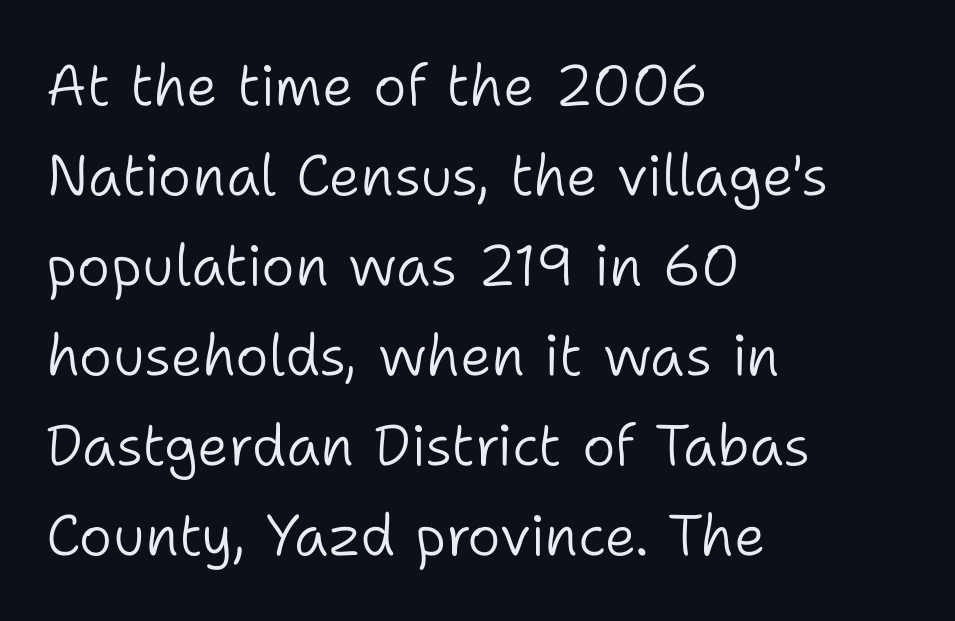
The image shows 57 px light sans-serif type, upright; set left-aligned, normal line spacing (1.58x), normal letter spacing, not underlined; low stroke contrast and a medium x-height.
